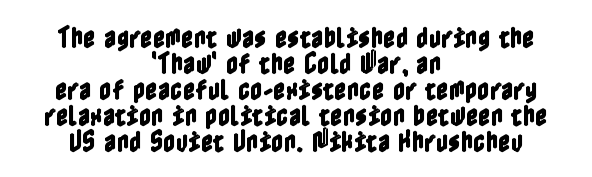
Q: Is the text italic (slanted)? A: No, it is upright.
Q: Is the text underlined? A: No.
Q: How is the paragraph aligned? A: Centered.
Q: Is the spacing between letters normal or unusually wide? A: Normal.
Q: Is the spacing between lines tight, normal or loose? A: Tight.
